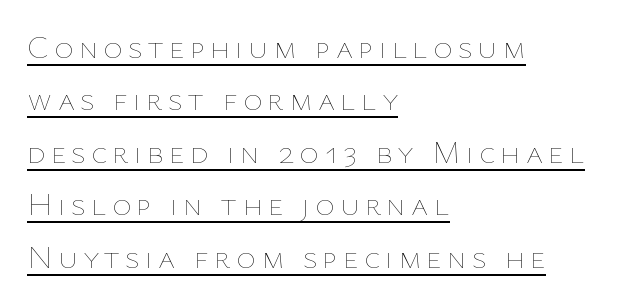
The face used here is proportionally spaced, like ordinary book or web type. Weight class: somewhere from thin through regular. Students, observe: this is what conventionally led text looks like. The compositor pushed each line to the left boundary. Posture: upright roman. Is there an underline? Yes — a line sits under the letters.
